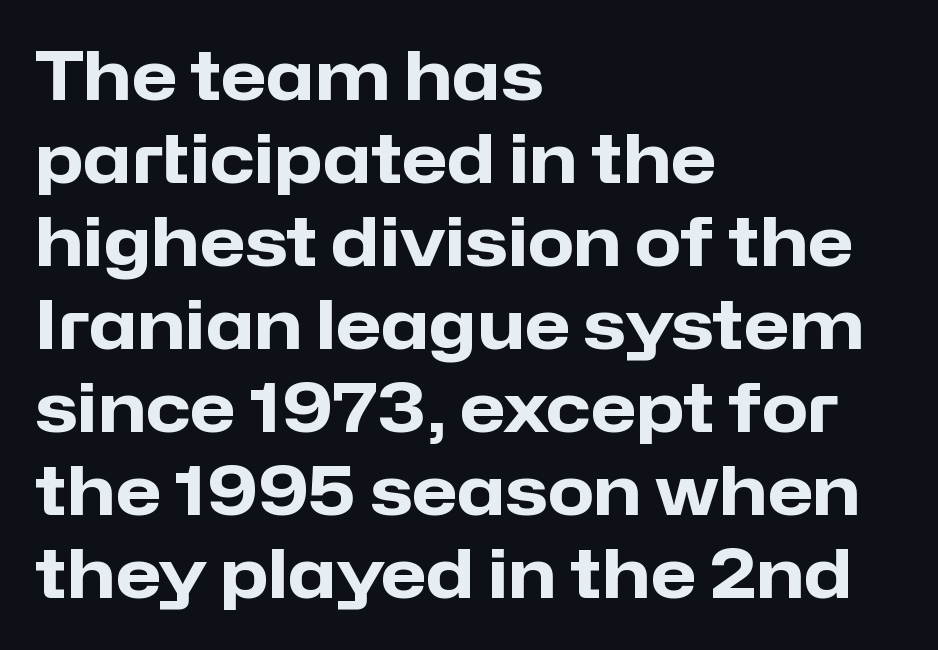
Q: Is the text bold? A: Yes.
Q: Is the text italic (slanted)? A: No, it is upright.
Q: Is the typeface a serif or a sans-serif typeface? A: Sans-serif.
Q: Is the text underlined? A: No.
Q: How is the paragraph aligned? A: Left-aligned.
Q: Is the spacing between letters normal or unusually wide? A: Normal.
Q: Width (condensed, normal, or wide)? A: Normal.
Q: Stroke contrast? A: Low.
Q: x-height? A: Medium.
Q: Monospaced? A: No.
